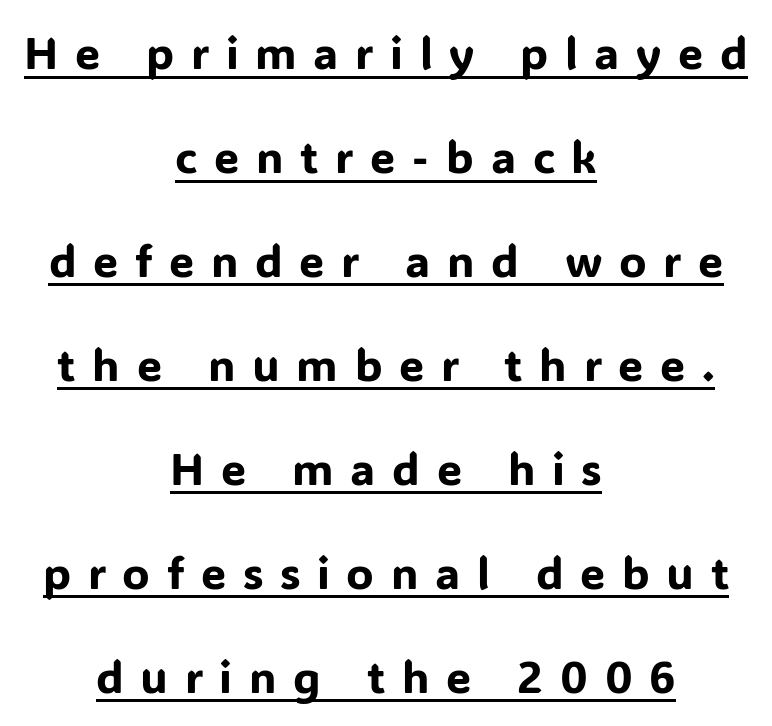
Students, note that the glyphs here are deliberately spaced far apart. You can see a thin bar hugging the bottom of the glyphs. Each line is balanced around a shared central axis. A roman cut, with each character standing at attention.
